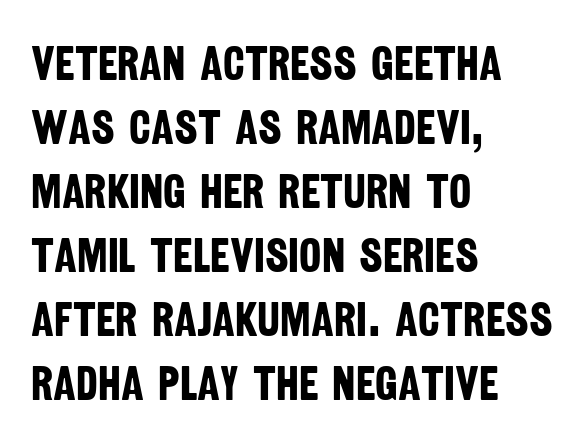
{"serif": "no", "bold": "yes", "weight": "bold", "width": "condensed", "stroke_contrast": "low", "x_height": "large", "monospaced": "no", "underline": "no", "align": "left", "line_spacing": "normal", "line_spacing_ratio": 1.36, "letter_spacing": "normal", "letter_spacing_em": 0.0, "glyph_px": 47}
